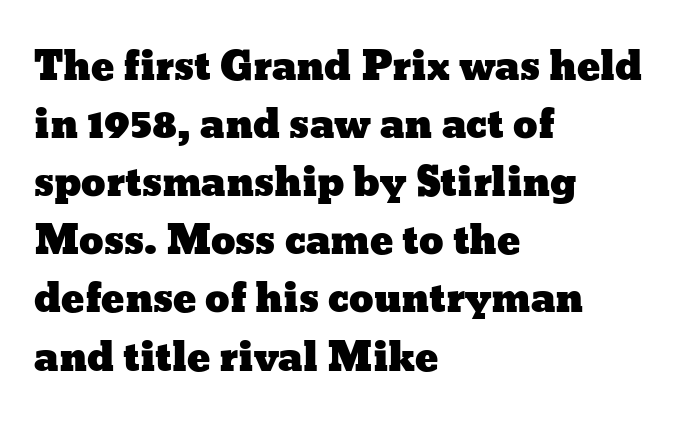
The image shows 39 px wide type, upright; set left-aligned, normal line spacing (1.49x), normal letter spacing, not underlined; low stroke contrast and a medium x-height.
